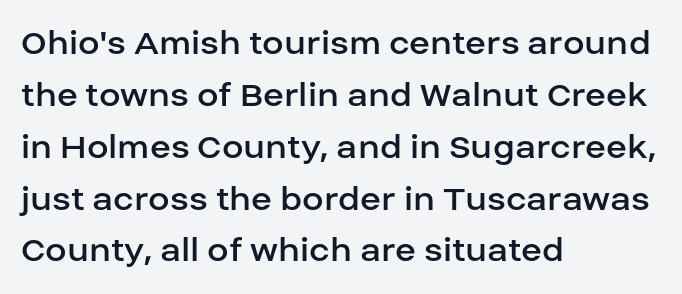
Reading down the column, the eye jumps a familiar distance to each next line. Students, note that the glyphs here touch the page at normal intervals. The face used here is proportionally spaced, like ordinary book or web type. Visually the block forms a straight wall on the left and a jagged coastline on the right. Characters remain perfectly vertical along every line.
